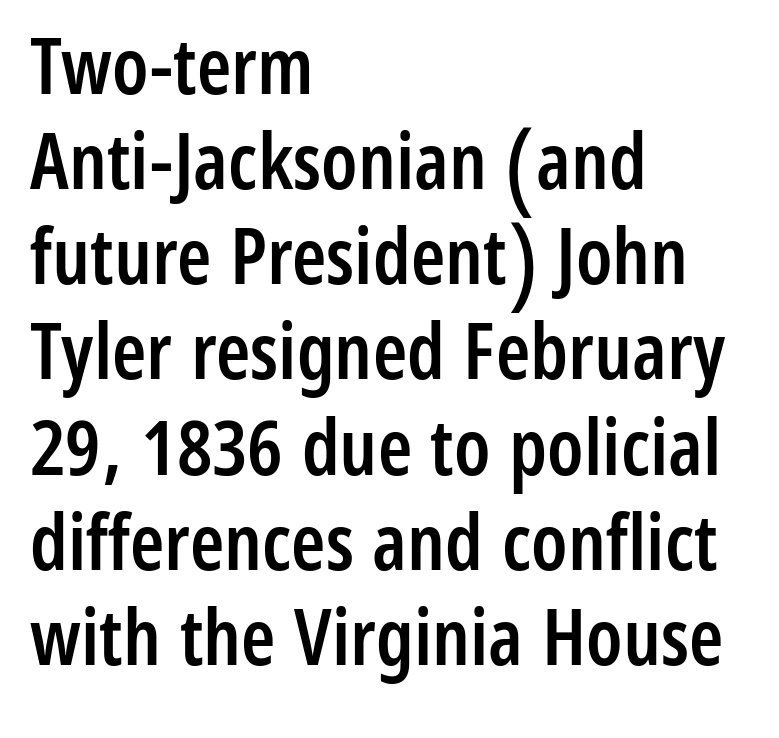
The image shows 78 px semibold, condensed sans-serif type, upright; set left-aligned, line spacing 1.22x, normal letter spacing, not underlined; low stroke contrast and a medium x-height.
